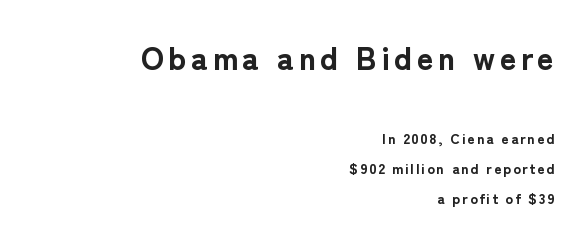
The image shows 32 px bold sans-serif type, upright; set right-aligned, loose line spacing (2.16x), not underlined; the first (top) block is 2.29x larger; low stroke contrast and a medium x-height.
